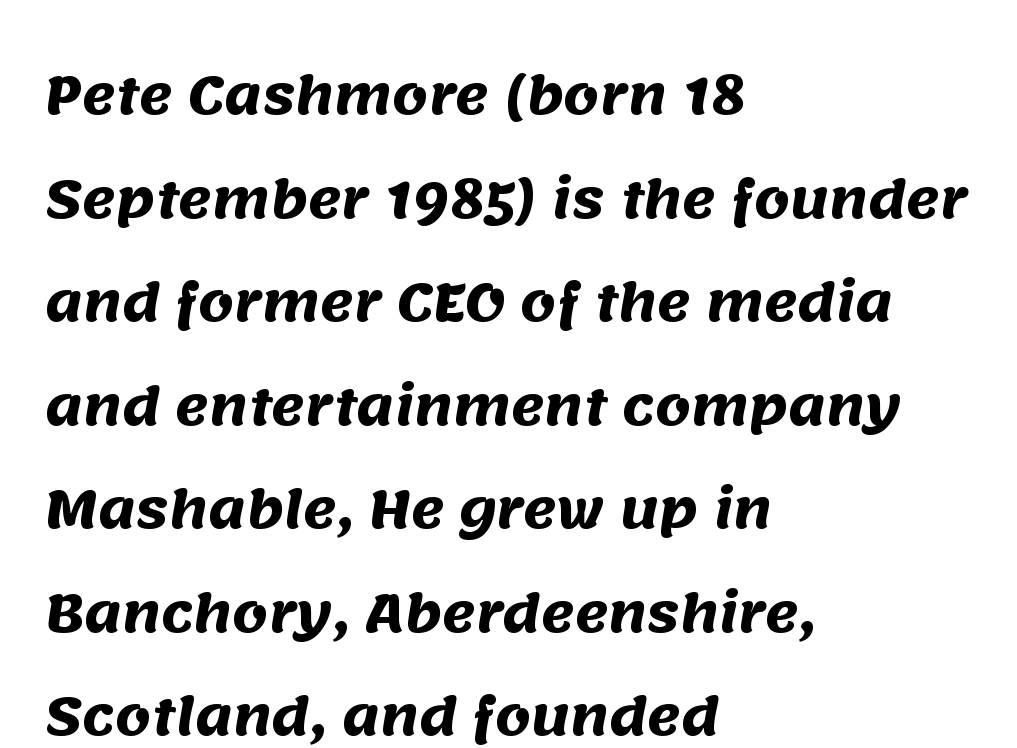
Vertical spacing — loose. Pretty heavy lettering here — definitely bold. This sample uses plain, unmodified letter spacing. What kind of face is this? One without serifs — a sans. Do the characters align in a grid? No, the font is proportional. Short and long lines alike share a common starting point at left.
